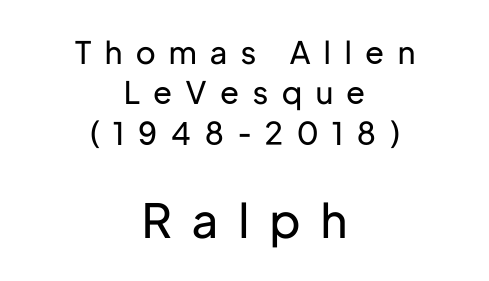
{"serif": "no", "italic": "no", "bold": "no", "weight": "regular", "width": "normal", "stroke_contrast": "low", "x_height": "medium", "monospaced": "no", "underline": "no", "align": "center", "line_spacing": "normal", "line_spacing_ratio": 1.3, "letter_spacing": "wide", "letter_spacing_em": 0.45, "larger_block": "second", "size_ratio": 1.52, "glyph_px": 47}
